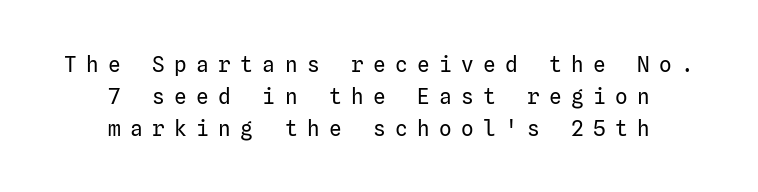
The image shows 21 px text type, upright; set centered, normal line spacing (1.52x), unusually wide letter spacing (+0.45 em), not underlined.
